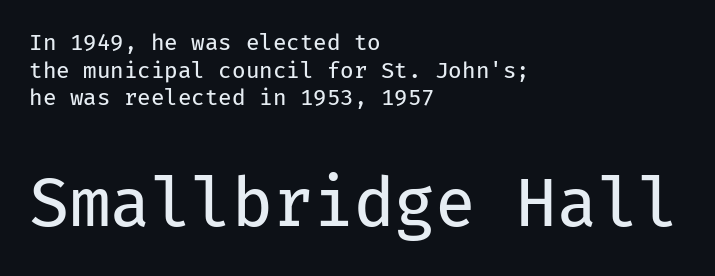
{"serif": "no", "italic": "no", "bold": "no", "weight": "regular", "width": "normal", "stroke_contrast": "low", "x_height": "medium", "monospaced": "yes", "underline": "no", "align": "left", "line_spacing": "normal", "line_spacing_ratio": 1.26, "letter_spacing": "normal", "letter_spacing_em": 0.0, "larger_block": "second", "size_ratio": 3.0, "glyph_px": 66}
